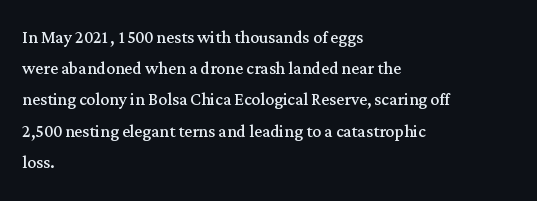
The image shows 22 px text type, upright; set left-aligned, normal line spacing (1.42x), normal letter spacing, not underlined.
